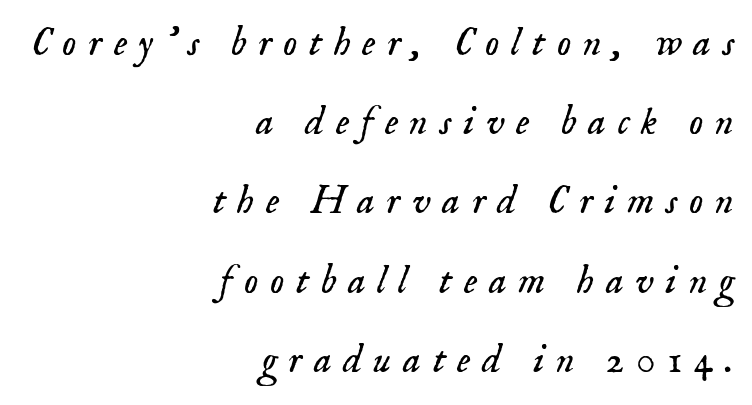
The image shows 40 px light serif type, italic (leaning right); set right-aligned, loose line spacing (1.98x), unusually wide letter spacing (+0.29 em), not underlined; low stroke contrast and a small x-height.
